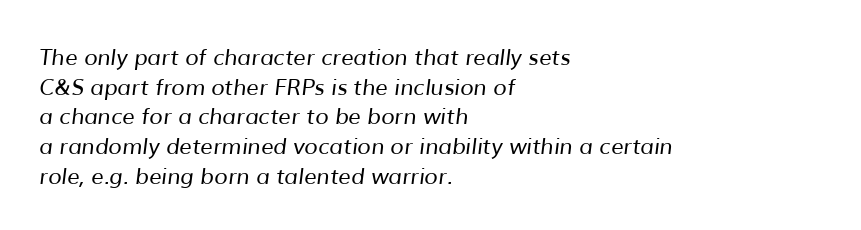
Decoration check: the copy has no underline. No letter is thick-stroked: the sample isn't bold. What's the leading like? Ordinary, nothing unusual. The ragged edge is on the right, which tells us the setting is flush left. Compared with typical body copy, the letter spacing here is the same.
